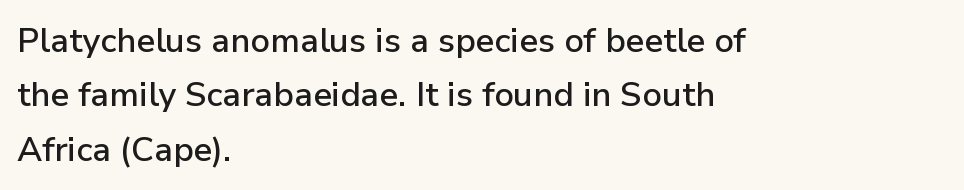
Q: Is the text italic (slanted)? A: No, it is upright.
Q: Is the typeface a serif or a sans-serif typeface? A: Sans-serif.
Q: Is the text underlined? A: No.
Q: How is the paragraph aligned? A: Left-aligned.
Q: Is the spacing between letters normal or unusually wide? A: Normal.
Q: Is the spacing between lines tight, normal or loose? A: Normal.
Q: Width (condensed, normal, or wide)? A: Normal.
Q: Stroke contrast? A: Low.
Q: x-height? A: Medium.
Q: Monospaced? A: No.
